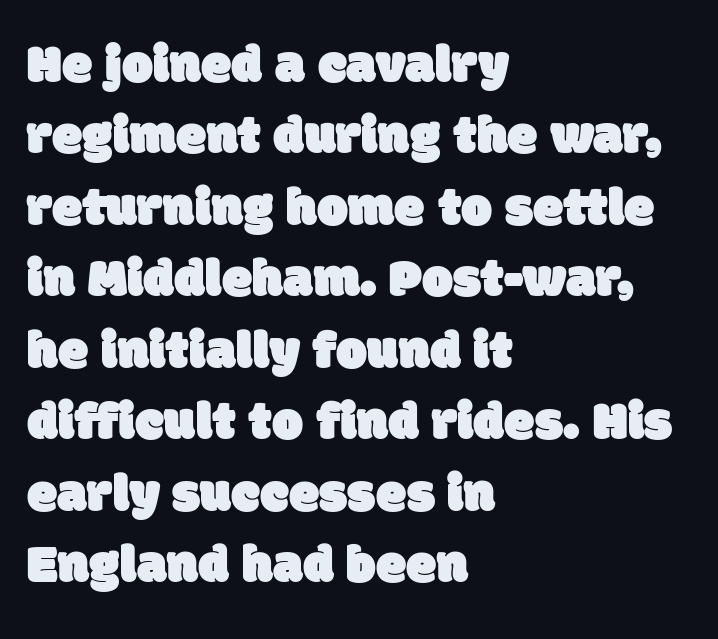
{"serif": "no", "width": "normal", "stroke_contrast": "low", "x_height": "large", "monospaced": "no", "underline": "no", "align": "left", "line_spacing": "normal", "line_spacing_ratio": 1.3, "letter_spacing": "normal", "letter_spacing_em": 0.0, "glyph_px": 55}
